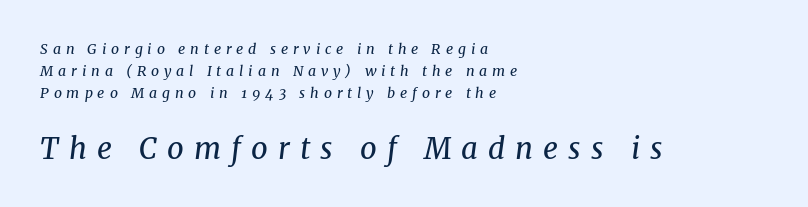
Q: Is the text bold? A: No.
Q: Is the text italic (slanted)? A: Yes, it leans right by about 8 degrees.
Q: Is the typeface a serif or a sans-serif typeface? A: Serif.
Q: Is the text underlined? A: No.
Q: How is the paragraph aligned? A: Left-aligned.
Q: Is the spacing between letters normal or unusually wide? A: Unusually wide.
Q: Is the spacing between lines tight, normal or loose? A: Normal.
Q: Which block of text is set in a larger size, the first (top) or the second (bottom)? A: The second (bottom) one.
Q: Width (condensed, normal, or wide)? A: Normal.
Q: Stroke contrast? A: Medium.
Q: x-height? A: Medium.
Q: Monospaced? A: No.
